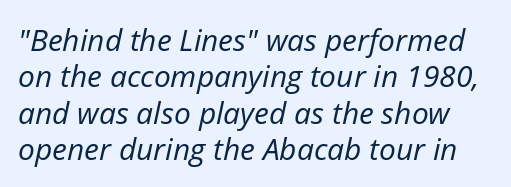
The image shows 30 px regular-weight type, italic (leaning right); set line spacing 1.21x, normal letter spacing, not underlined; low stroke contrast and a medium x-height.
